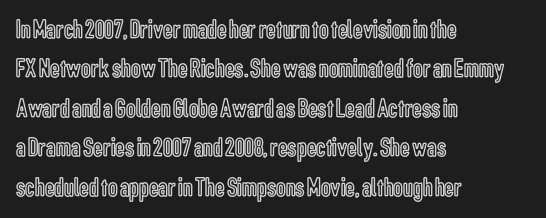
The image shows 27 px text type, upright; set left-aligned, normal line spacing (1.46x), normal letter spacing, not underlined.
